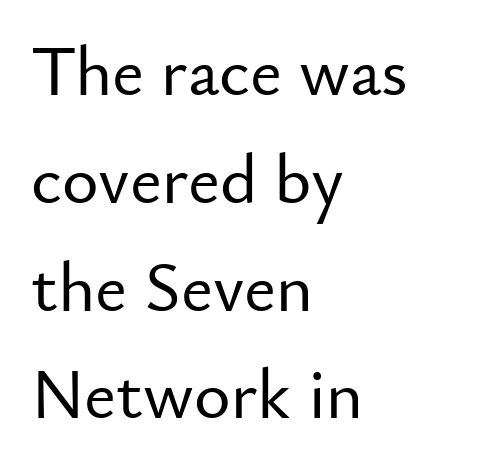
{"serif": "no", "italic": "no", "width": "normal", "stroke_contrast": "low", "x_height": "small", "monospaced": "no", "underline": "no", "align": "left", "line_spacing": "normal", "line_spacing_ratio": 1.54, "letter_spacing": "normal", "letter_spacing_em": 0.0, "glyph_px": 70}
